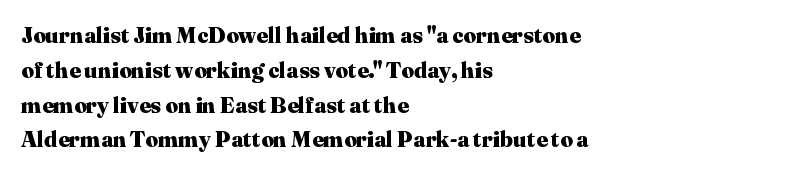
{"italic": "no", "bold": "yes", "underline": "no", "align": "left", "line_spacing": "normal", "line_spacing_ratio": 1.58, "letter_spacing": "normal", "letter_spacing_em": 0.0, "glyph_px": 22}
